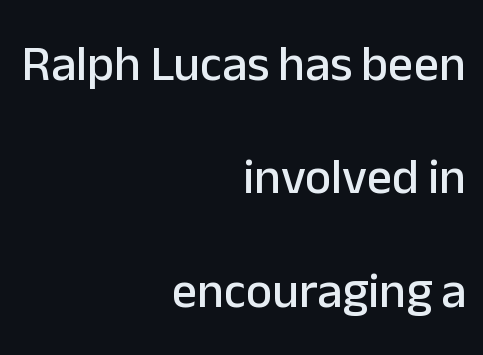
{"serif": "no", "italic": "no", "width": "normal", "stroke_contrast": "low", "x_height": "medium", "monospaced": "no", "underline": "no", "align": "right", "line_spacing": "loose", "line_spacing_ratio": 2.27, "letter_spacing": "normal", "letter_spacing_em": 0.0, "glyph_px": 50}
